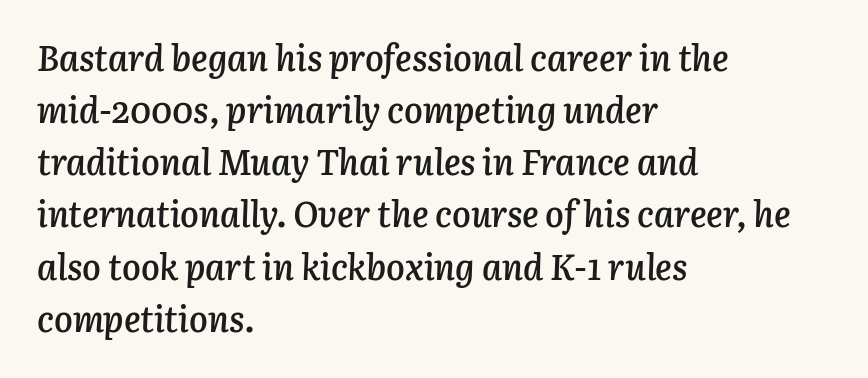
{"italic": "yes", "lean": "right", "slant_degrees": 3, "bold": "semi", "weight": "semibold", "width": "normal", "stroke_contrast": "low", "x_height": "medium", "monospaced": "no", "underline": "no", "align": "left", "line_spacing": "normal", "line_spacing_ratio": 1.49, "letter_spacing": "normal", "letter_spacing_em": 0.0, "glyph_px": 35}
